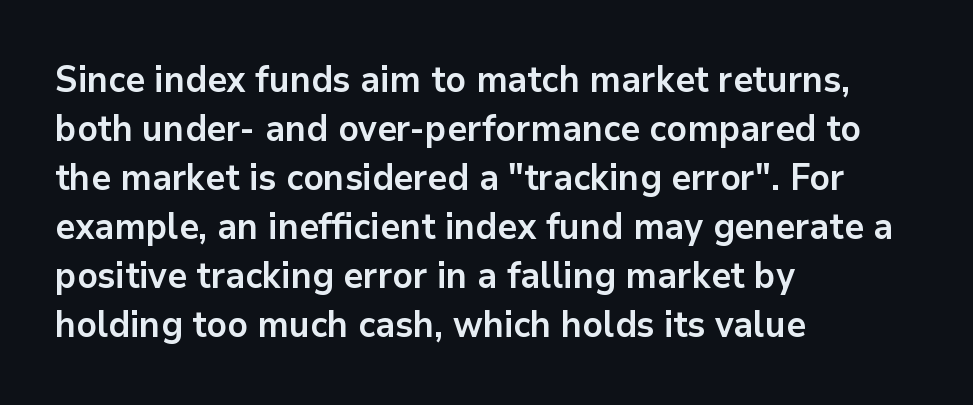
The image shows 36 px bold sans-serif type, upright; set left-aligned, normal line spacing (1.36x), normal letter spacing, not underlined; low stroke contrast and a medium x-height.
